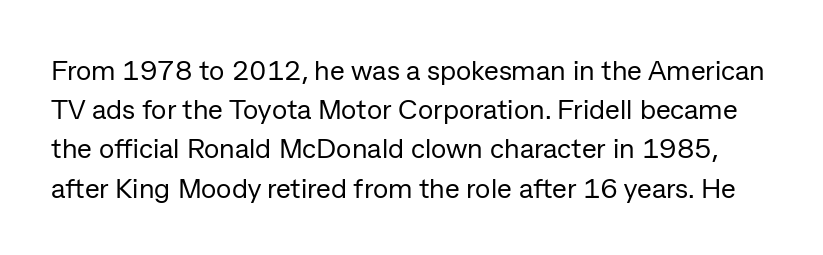
The image shows 28 px regular-weight sans-serif type, upright; set normal line spacing (1.4x), normal letter spacing, not underlined; low stroke contrast and a medium x-height.
